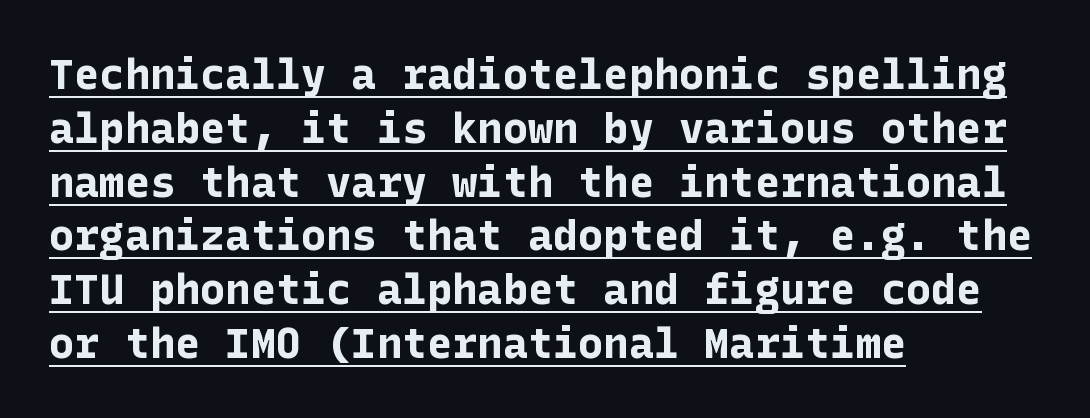
Q: Is the text bold? A: Yes.
Q: Is the text italic (slanted)? A: No, it is upright.
Q: Is the typeface a serif or a sans-serif typeface? A: Sans-serif.
Q: Is the text underlined? A: Yes.
Q: How is the paragraph aligned? A: Left-aligned.
Q: Is the spacing between letters normal or unusually wide? A: Normal.
Q: Is the spacing between lines tight, normal or loose? A: Normal.
Q: Width (condensed, normal, or wide)? A: Normal.
Q: Stroke contrast? A: Low.
Q: x-height? A: Medium.
